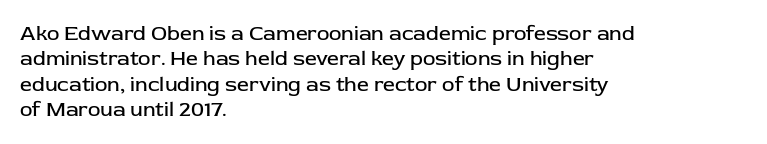
Q: Is the text bold? A: No.
Q: Is the text italic (slanted)? A: No, it is upright.
Q: Is the text underlined? A: No.
Q: How is the paragraph aligned? A: Left-aligned.
Q: Is the spacing between letters normal or unusually wide? A: Normal.
